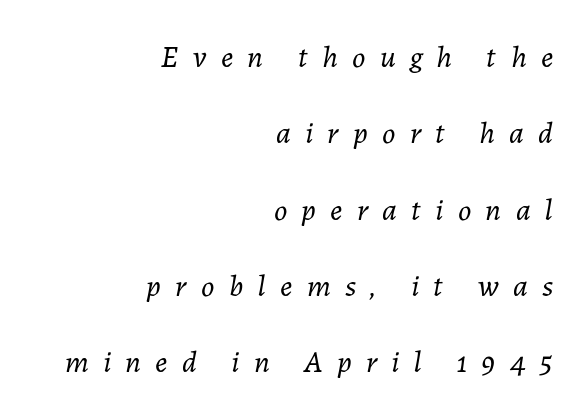
The image shows 31 px light type, italic (leaning right); set right-aligned, loose line spacing (2.46x), unusually wide letter spacing (+0.46 em), not underlined; low stroke contrast and a medium x-height.
